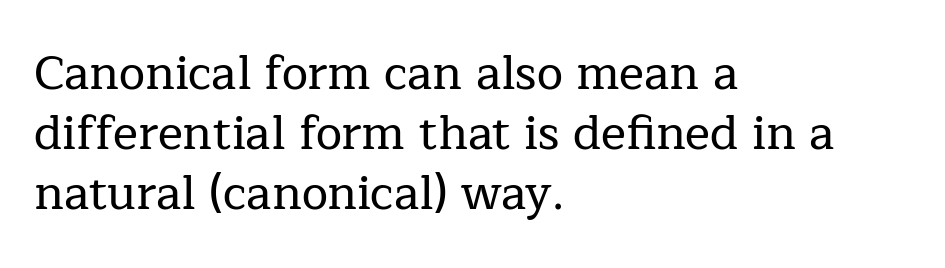
{"serif": "yes", "italic": "no", "width": "normal", "stroke_contrast": "low", "x_height": "medium", "monospaced": "no", "underline": "no", "align": "left", "line_spacing": "normal", "line_spacing_ratio": 1.28, "letter_spacing": "normal", "letter_spacing_em": 0.0, "glyph_px": 47}
